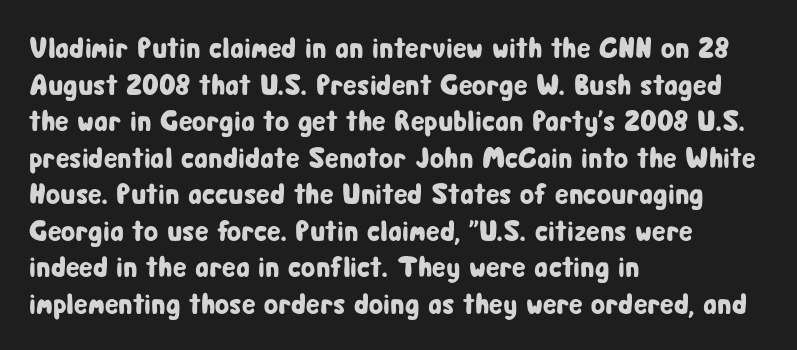
Do the characters align in a grid? No, the font is proportional. The letters stand straight up with perfectly vertical stems. If you drew a ruler down the left edge, every line would touch it. The space between consecutive lines is moderate. Underline: absent. The face used here is a sans, in the tradition of grotesques and geometrics.
